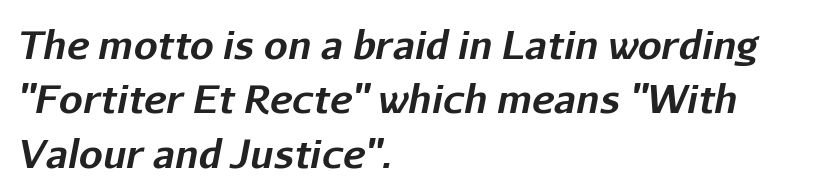
The image shows 38 px bold type, italic (leaning right); set left-aligned, normal line spacing (1.43x), normal letter spacing, not underlined; low stroke contrast and a medium x-height.
